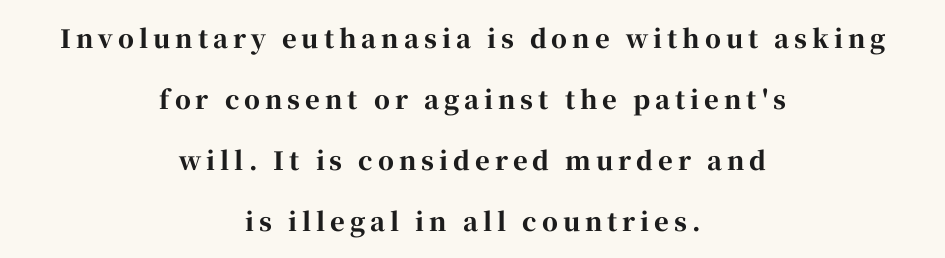
{"italic": "no", "bold": "yes", "underline": "no", "align": "center", "line_spacing": "loose", "line_spacing_ratio": 2.44, "letter_spacing": "wide", "letter_spacing_em": 0.2, "glyph_px": 25}
